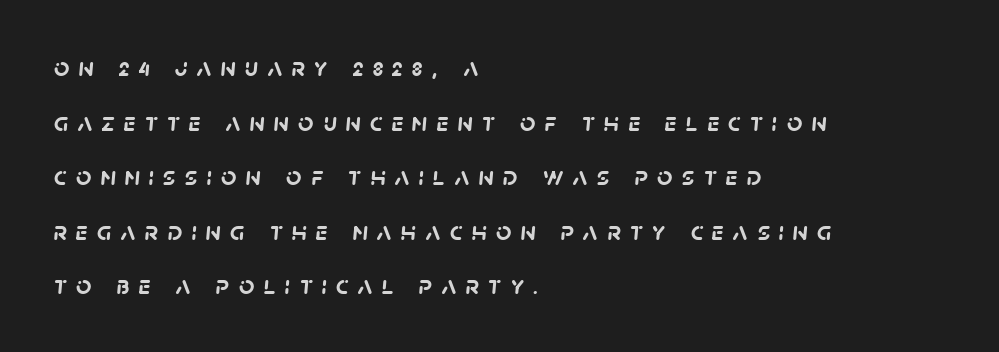
{"bold": "yes", "underline": "no", "align": "left", "line_spacing": "loose", "line_spacing_ratio": 2.02, "letter_spacing": "wide", "letter_spacing_em": 0.33, "glyph_px": 27}
